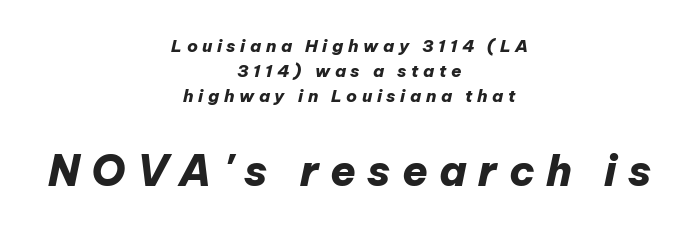
{"italic": "yes", "lean": "right", "slant_degrees": 12, "bold": "yes", "weight": "heavy", "width": "normal", "stroke_contrast": "low", "x_height": "medium", "monospaced": "no", "underline": "no", "align": "center", "line_spacing": "normal", "line_spacing_ratio": 1.48, "letter_spacing": "wide", "letter_spacing_em": 0.27, "larger_block": "second", "size_ratio": 2.47, "glyph_px": 42}
